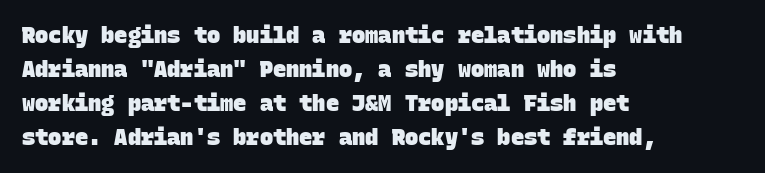
The image shows 22 px bold type; set left-aligned, normal line spacing (1.54x), normal letter spacing, not underlined.
